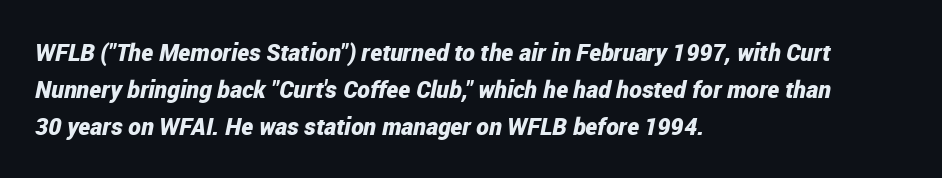
The image shows 24 px bold type, italic (leaning right); set left-aligned, normal line spacing (1.55x), normal letter spacing, not underlined.
